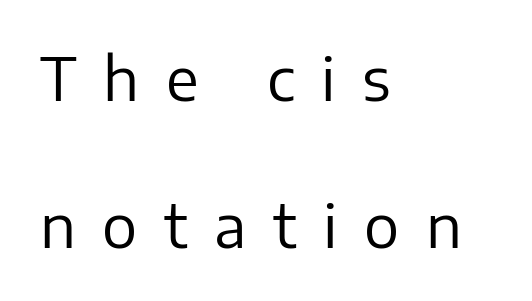
Caption: face not bold, strokes unweighted. You could fit nearly another row in the gap between these rows. The face used here is proportionally spaced, like ordinary book or web type. Underlining? Definitely not there. Does extra space separate the letters? Yes, quite a lot of it.
